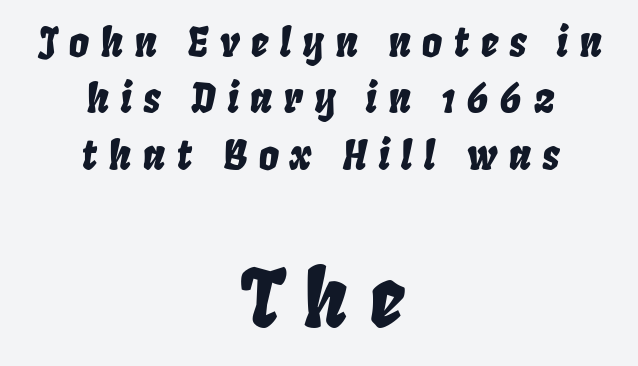
The image shows 79 px condensed type, italic (leaning right); set centered, normal line spacing (1.41x), unusually wide letter spacing (+0.28 em), not underlined; the second (bottom) block is 1.98x larger; low stroke contrast and a large x-height.
